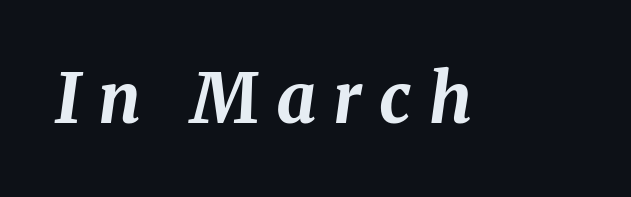
{"italic": "yes", "lean": "right", "slant_degrees": 8, "bold": "yes", "weight": "bold", "width": "normal", "stroke_contrast": "medium", "x_height": "medium", "monospaced": "no", "underline": "no", "letter_spacing": "wide", "letter_spacing_em": 0.25, "glyph_px": 69}
